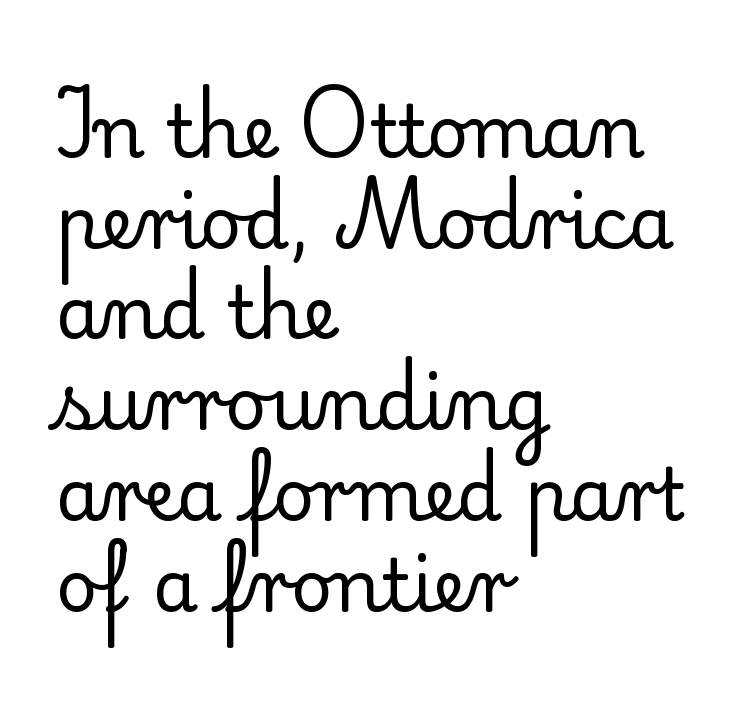
{"serif": "yes", "italic": "no", "bold": "no", "weight": "regular", "width": "normal", "stroke_contrast": "low", "x_height": "small", "monospaced": "no", "underline": "no", "align": "left", "line_spacing": "normal", "line_spacing_ratio": 1.26, "letter_spacing": "normal", "letter_spacing_em": 0.0, "glyph_px": 72}
